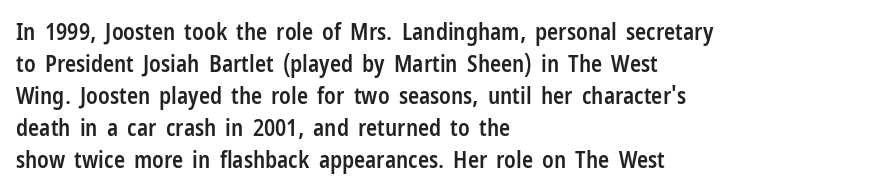
{"italic": "no", "bold": "semi", "underline": "no", "align": "left", "line_spacing": "normal", "line_spacing_ratio": 1.39, "letter_spacing": "normal", "letter_spacing_em": 0.0, "glyph_px": 23}
